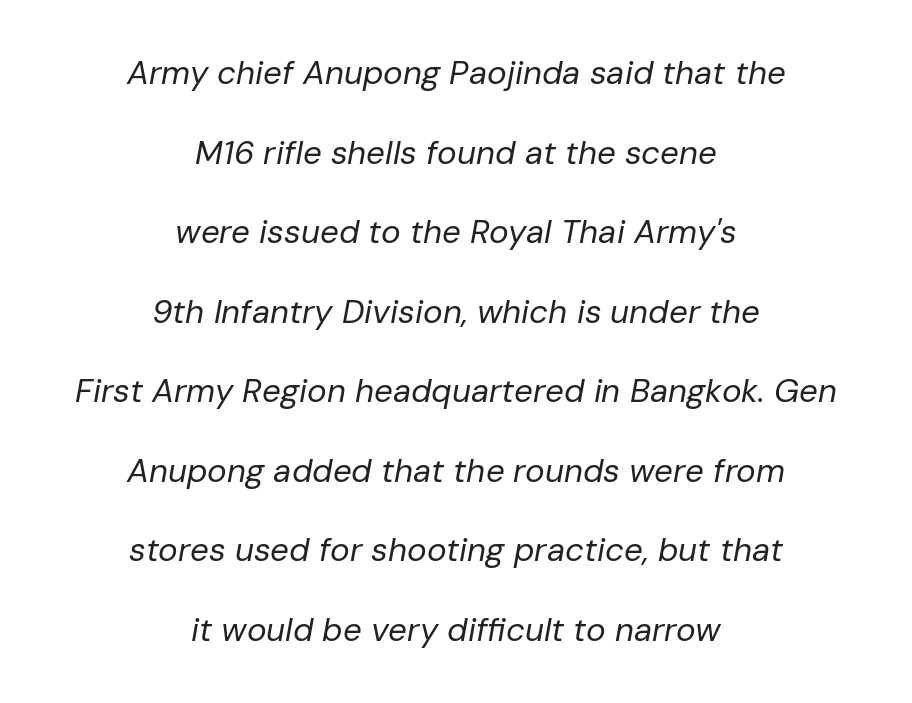
The setting favours the middle, as headings and verse often do. The typesetting does not lean heavy: it is not bold. Unmarked baselines from the first word to the last. Proportional: the letters do not fall into vertical columns.
